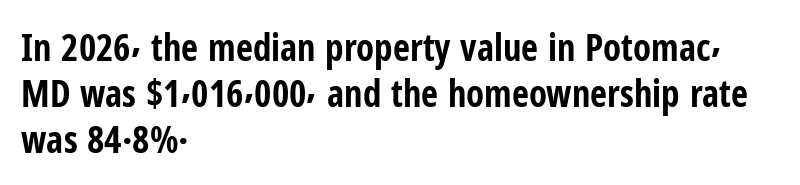
The image shows 37 px bold, condensed sans-serif type, upright; set left-aligned, line spacing 1.24x, normal letter spacing, not underlined; low stroke contrast and a medium x-height.
